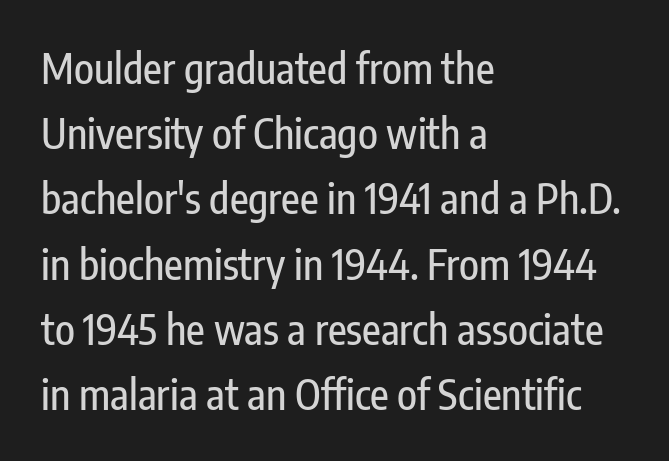
Students, observe: this is what conventionally led text looks like. The strip under each line holds only bare page. Nobody touched the tracking dial on this one. Posture: straight, roman, zero tilt. Character widths vary here, with narrow letters taking less room than wide ones.
